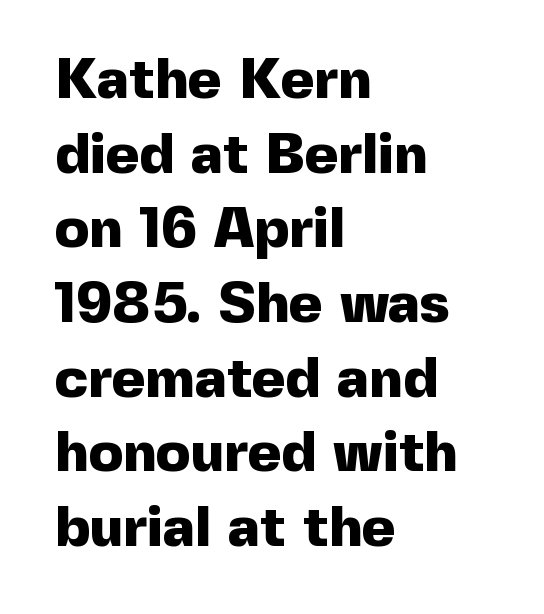
The image shows 57 px heavy sans-serif type, upright; set left-aligned, normal line spacing (1.31x), normal letter spacing, not underlined; a medium x-height.
